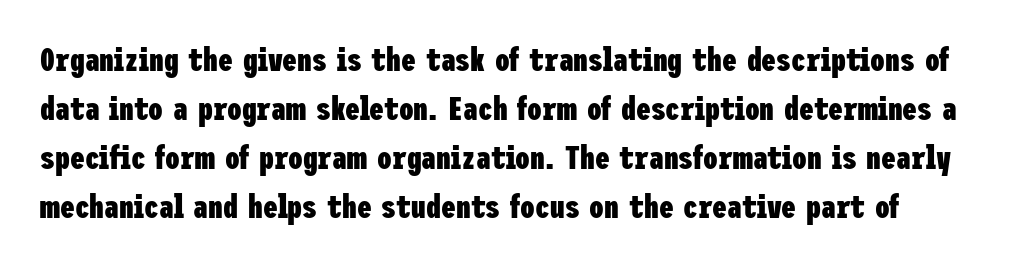
The image shows 33 px heavy, condensed sans-serif type, upright; set normal line spacing (1.48x), normal letter spacing, not underlined; low stroke contrast and a medium x-height.
